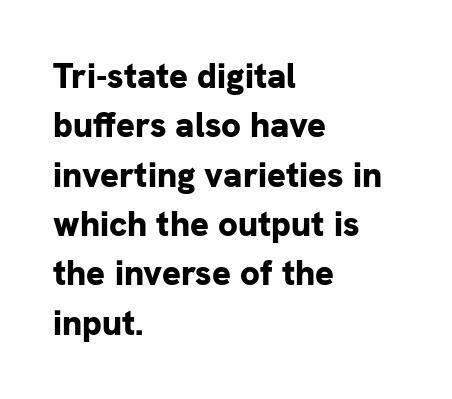
Q: Is the text bold? A: Yes.
Q: Is the text italic (slanted)? A: No, it is upright.
Q: Is the typeface a serif or a sans-serif typeface? A: Sans-serif.
Q: Is the text underlined? A: No.
Q: How is the paragraph aligned? A: Left-aligned.
Q: Is the spacing between letters normal or unusually wide? A: Normal.
Q: Is the spacing between lines tight, normal or loose? A: Normal.
Q: Width (condensed, normal, or wide)? A: Normal.
Q: Stroke contrast? A: Low.
Q: x-height? A: Medium.
Q: Monospaced? A: No.
